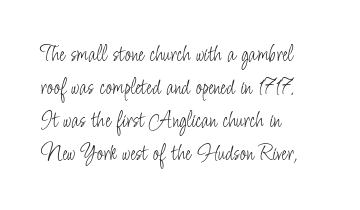
{"bold": "no", "underline": "no", "align": "left", "line_spacing": "normal", "line_spacing_ratio": 1.37, "letter_spacing": "normal", "letter_spacing_em": 0.0, "glyph_px": 24}
